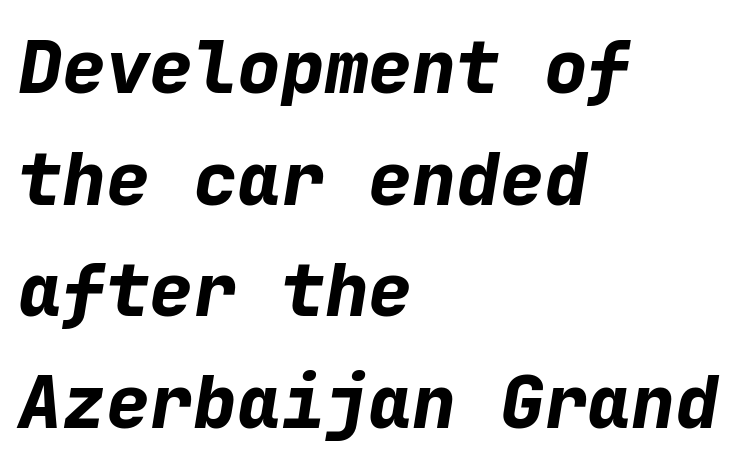
The image shows 73 px bold type, italic (leaning right), monospaced; set left-aligned, normal line spacing (1.53x), normal letter spacing, not underlined; low stroke contrast and a medium x-height.
